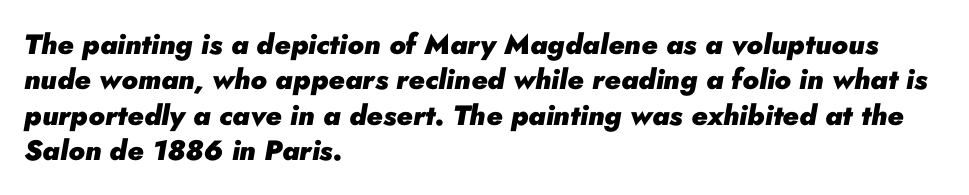
The image shows 28 px heavy type, italic (leaning right); set left-aligned, normal line spacing (1.26x), normal letter spacing, not underlined; low stroke contrast and a small x-height.
